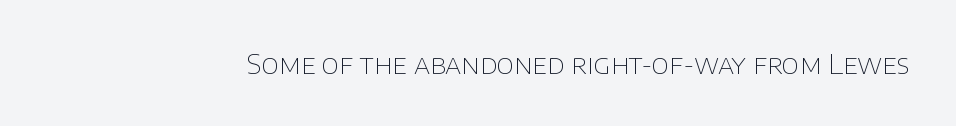
{"italic": "no", "bold": "no", "underline": "no", "letter_spacing": "normal", "letter_spacing_em": 0.0, "glyph_px": 27}
